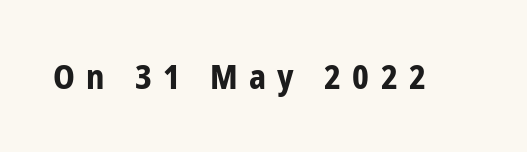
{"serif": "no", "italic": "no", "bold": "yes", "weight": "bold", "width": "condensed", "stroke_contrast": "low", "x_height": "medium", "monospaced": "no", "underline": "no", "letter_spacing": "wide", "letter_spacing_em": 0.35, "glyph_px": 33}
